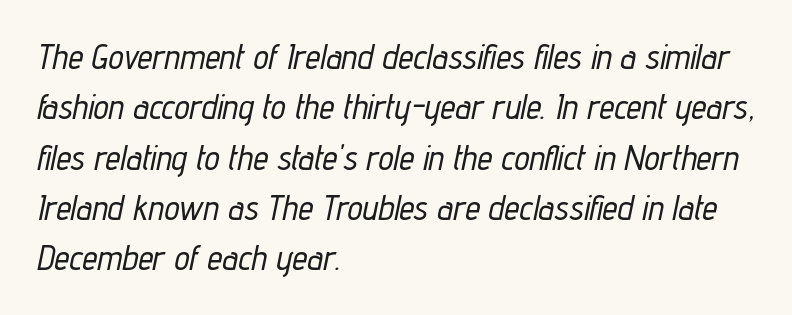
The image shows 34 px condensed type, italic (leaning right); set left-aligned, normal line spacing (1.48x), normal letter spacing, not underlined; low stroke contrast and a medium x-height.
